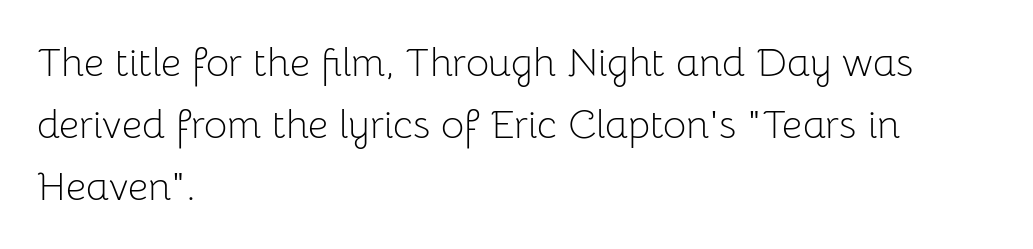
The passage shown is not underscored anywhere. These glyphs show unthickened strokes, regular width or finer. Vertical strokes here are truly vertical. Varying glyph widths throughout — classic text-font behaviour. Letterform terminals end flat and unadorned throughout the passage.
